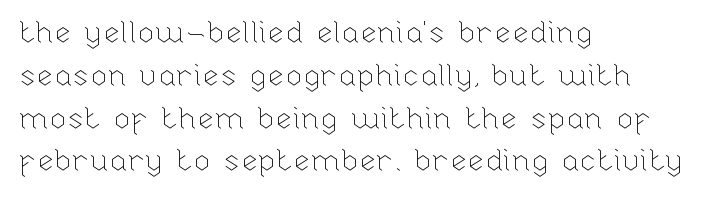
Stems here are at most as thick as an everyday book face. How are the letters spaced? Ordinarily, with no added tracking. Italic? Not at all — the glyphs are vertical. Honestly, there is no underline to notice here at all. The passage shown is typed in a proportional face where columns would drift.
